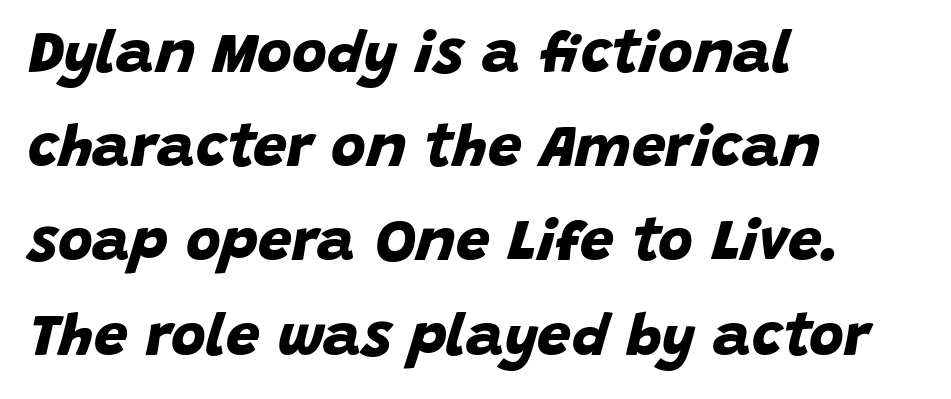
The letters advance in unequal steps, a hallmark of proportional type. Chunky letters — that's bold for sure. Examine the stroke ends and you'll find no serifs. Normally led — the rows are evenly, conventionally spaced. Does the copy run flush right? No — it runs flush left.
